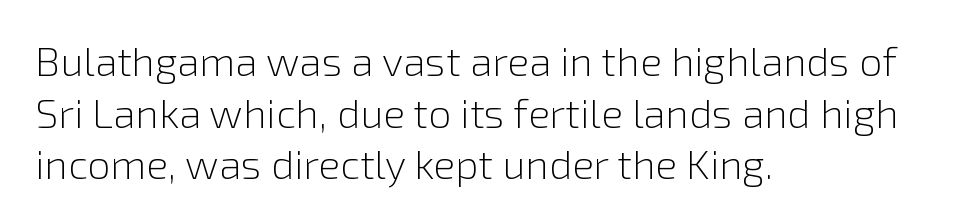
The weight tops out at a normal text grade. These lines are set flush left with a ragged right edge. Here the designer chose a conventional face with non-uniform glyph widths. Between one letter and the next there's only the usual sliver of space. Line spacing here is normal.
